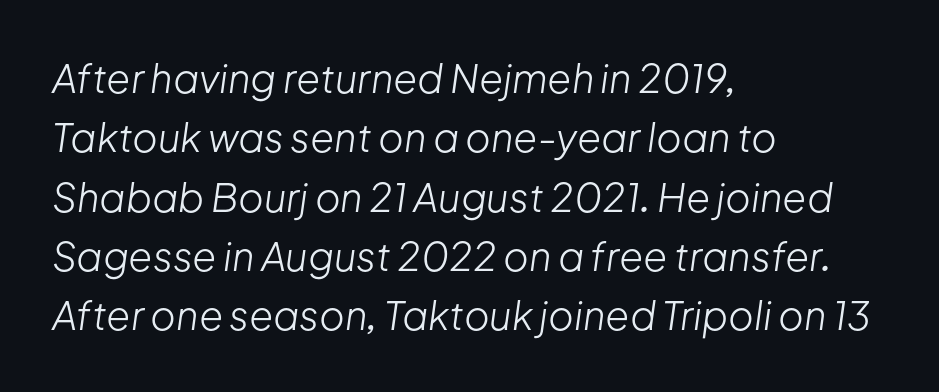
{"italic": "yes", "lean": "right", "slant_degrees": 8, "bold": "no", "weight": "light", "width": "normal", "stroke_contrast": "low", "x_height": "medium", "monospaced": "no", "underline": "no", "align": "left", "line_spacing": "normal", "line_spacing_ratio": 1.52, "letter_spacing": "normal", "letter_spacing_em": 0.0, "glyph_px": 39}
